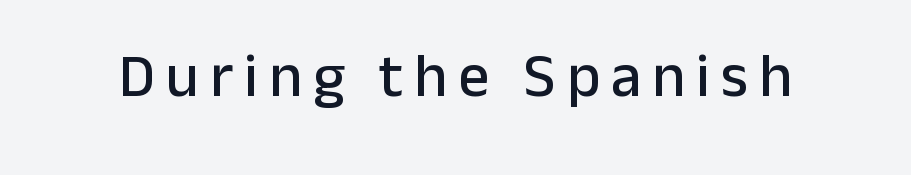
The image shows 61 px sans-serif type, upright; set not underlined; low stroke contrast and a medium x-height.
